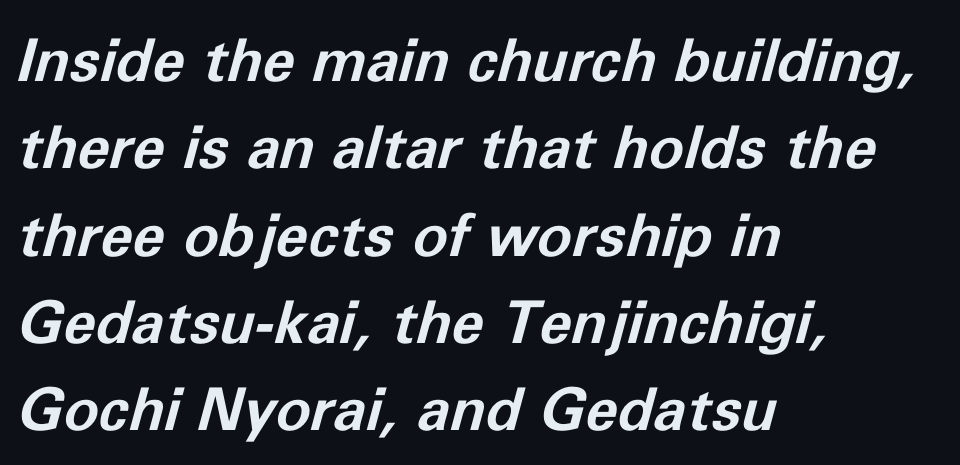
Q: Is the text bold? A: Yes.
Q: Is the text italic (slanted)? A: Yes, it leans right by about 11 degrees.
Q: Is the text underlined? A: No.
Q: How is the paragraph aligned? A: Left-aligned.
Q: Is the spacing between letters normal or unusually wide? A: Normal.
Q: Is the spacing between lines tight, normal or loose? A: Normal.
Q: Width (condensed, normal, or wide)? A: Normal.
Q: Stroke contrast? A: Low.
Q: x-height? A: Medium.
Q: Monospaced? A: No.
